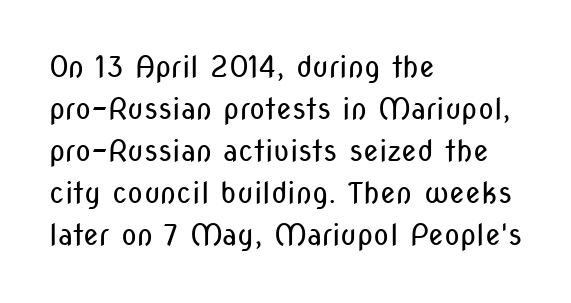
The type is set solid horizontally, with unmodified tracking. Look at the bottom of the vertical strokes: they stop flat, with no serifs. Regular leading. The face used here is proportionally spaced, like ordinary book or web type. Weight class: somewhere from thin through regular. In CSS terms this would be text-align: left.
